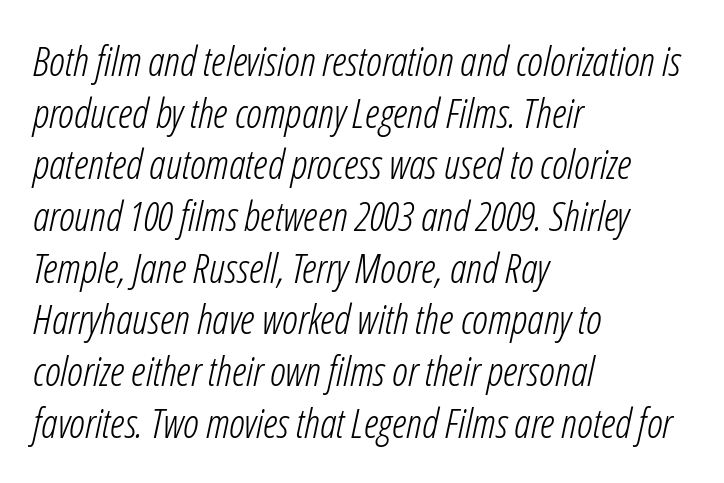
Q: Is the text bold? A: No.
Q: Is the text italic (slanted)? A: Yes, it leans right by about 12 degrees.
Q: Is the text underlined? A: No.
Q: How is the paragraph aligned? A: Left-aligned.
Q: Is the spacing between letters normal or unusually wide? A: Normal.
Q: Is the spacing between lines tight, normal or loose? A: Normal.
Q: Width (condensed, normal, or wide)? A: Condensed.
Q: Stroke contrast? A: Low.
Q: x-height? A: Medium.
Q: Monospaced? A: No.
